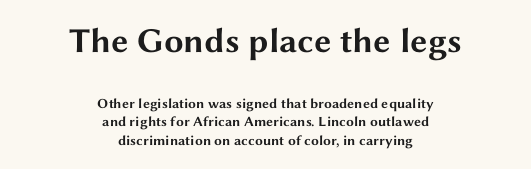
Q: Is the text bold? A: Yes.
Q: Is the text italic (slanted)? A: No, it is upright.
Q: Is the typeface a serif or a sans-serif typeface? A: Sans-serif.
Q: Is the text underlined? A: No.
Q: How is the paragraph aligned? A: Centered.
Q: Is the spacing between letters normal or unusually wide? A: Normal.
Q: Is the spacing between lines tight, normal or loose? A: Normal.
Q: Which block of text is set in a larger size, the first (top) or the second (bottom)? A: The first (top) one.
Q: Width (condensed, normal, or wide)? A: Wide.
Q: Stroke contrast? A: Medium.
Q: x-height? A: Medium.
Q: Monospaced? A: No.
